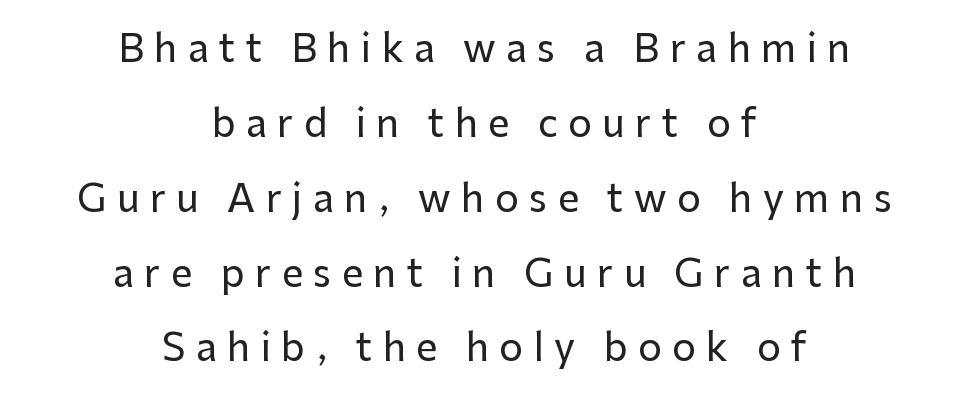
{"serif": "no", "italic": "no", "width": "normal", "stroke_contrast": "low", "x_height": "medium", "monospaced": "no", "underline": "no", "align": "center", "line_spacing": "loose", "line_spacing_ratio": 1.97, "letter_spacing": "wide", "letter_spacing_em": 0.27, "glyph_px": 38}
